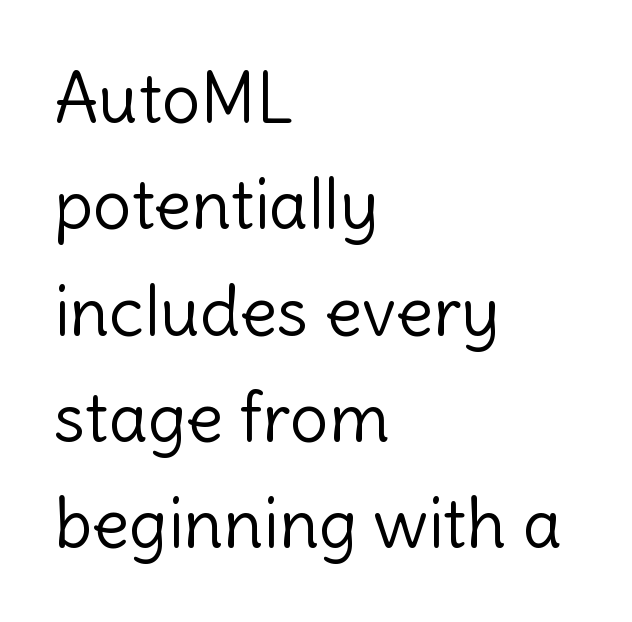
The image shows 69 px light sans-serif type, upright; set left-aligned, normal line spacing (1.54x), normal letter spacing, not underlined; a medium x-height.
